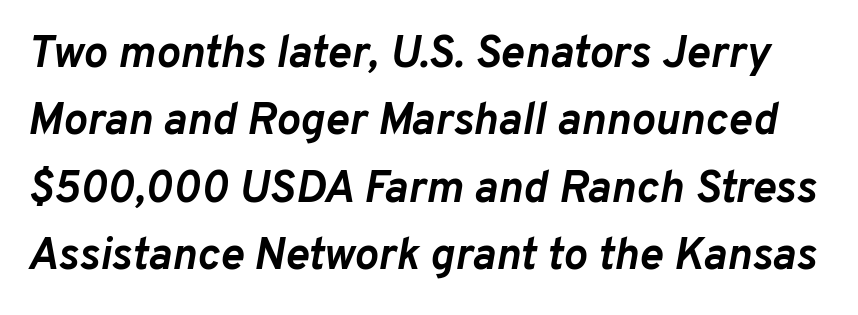
As a designer I'd log this as weight 700, bold. A typesetter would call this leading conventional body-copy spacing. Think of a printed novel: that variable character pitch is what you see here. These lines were composed using italics. The horizontal fit of the characters is conventional and even. A clean baseline with only descenders dipping below it.
